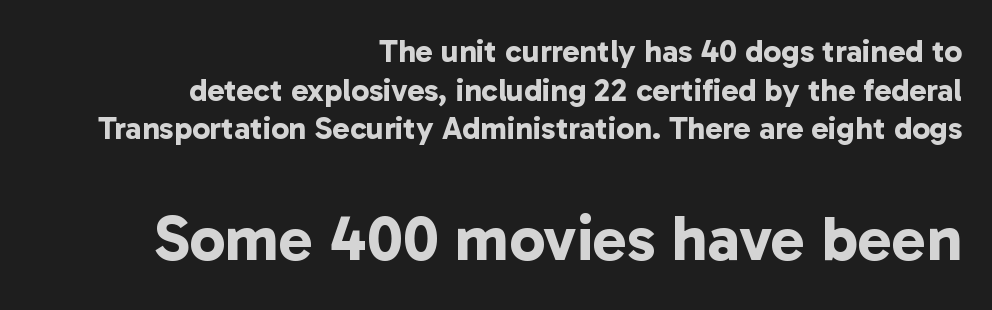
{"serif": "no", "bold": "yes", "weight": "bold", "width": "normal", "stroke_contrast": "low", "x_height": "medium", "monospaced": "no", "underline": "no", "align": "right", "line_spacing_ratio": 1.21, "letter_spacing": "normal", "letter_spacing_em": 0.0, "larger_block": "second", "size_ratio": 2.0, "glyph_px": 64}
